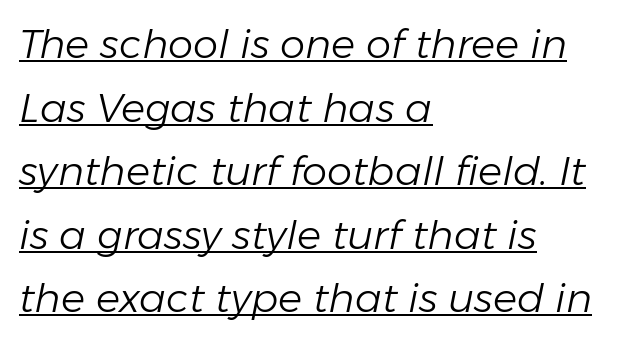
The image shows 40 px light type, italic (leaning right); set left-aligned, normal line spacing (1.59x), normal letter spacing, underlined; low stroke contrast and a medium x-height.
